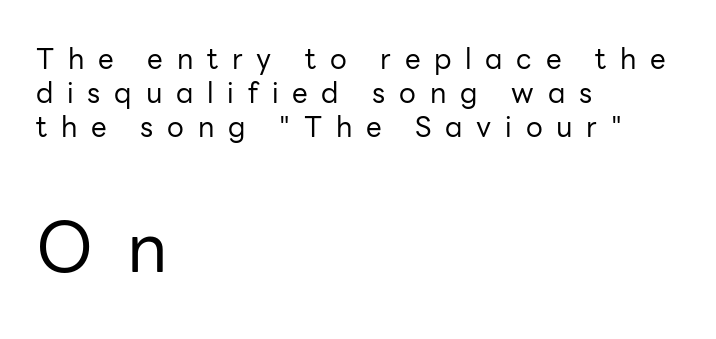
{"serif": "no", "italic": "no", "bold": "no", "weight": "regular", "width": "normal", "stroke_contrast": "low", "x_height": "medium", "monospaced": "no", "underline": "no", "align": "left", "line_spacing_ratio": 1.21, "letter_spacing": "wide", "letter_spacing_em": 0.49, "larger_block": "second", "size_ratio": 2.46, "glyph_px": 69}
